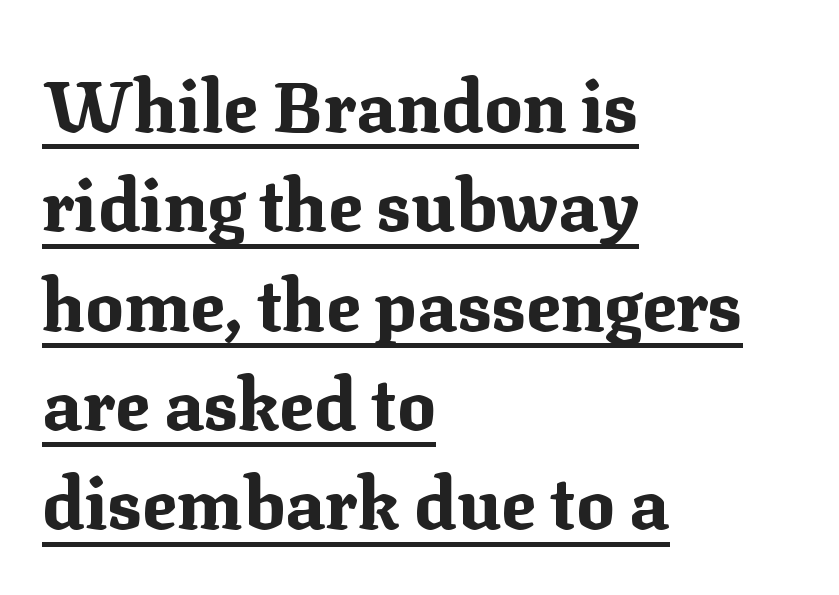
Q: Is the text bold? A: Yes.
Q: Is the text italic (slanted)? A: No, it is upright.
Q: Is the typeface a serif or a sans-serif typeface? A: Serif.
Q: Is the text underlined? A: Yes.
Q: How is the paragraph aligned? A: Left-aligned.
Q: Is the spacing between letters normal or unusually wide? A: Normal.
Q: Is the spacing between lines tight, normal or loose? A: Normal.
Q: Width (condensed, normal, or wide)? A: Normal.
Q: Stroke contrast? A: Medium.
Q: x-height? A: Medium.
Q: Monospaced? A: No.
